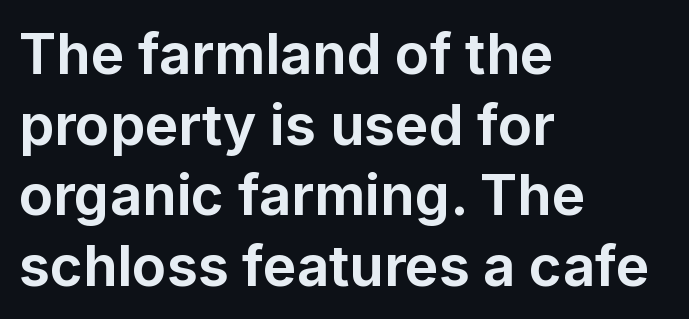
The image shows 56 px bold sans-serif type, upright; set left-aligned, normal line spacing (1.26x), normal letter spacing, not underlined; low stroke contrast and a medium x-height.
